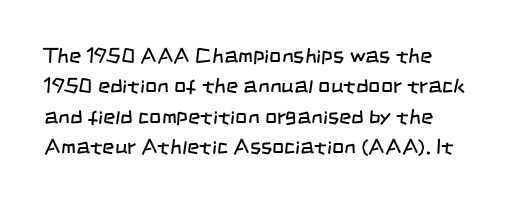
{"bold": "no", "underline": "no", "line_spacing": "normal", "line_spacing_ratio": 1.45, "letter_spacing": "normal", "letter_spacing_em": 0.0, "glyph_px": 21}
